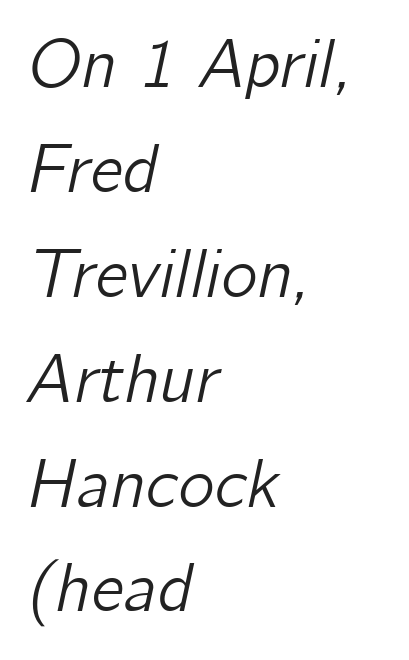
{"italic": "yes", "lean": "right", "slant_degrees": 12, "width": "normal", "stroke_contrast": "low", "x_height": "medium", "monospaced": "no", "underline": "no", "align": "left", "line_spacing": "normal", "line_spacing_ratio": 1.52, "letter_spacing": "normal", "letter_spacing_em": 0.0, "glyph_px": 69}
